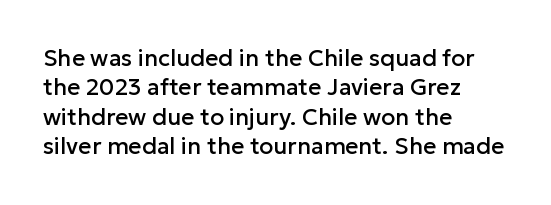
{"italic": "no", "underline": "no", "align": "left", "line_spacing": "normal", "line_spacing_ratio": 1.28, "letter_spacing": "normal", "letter_spacing_em": 0.0, "glyph_px": 23}
